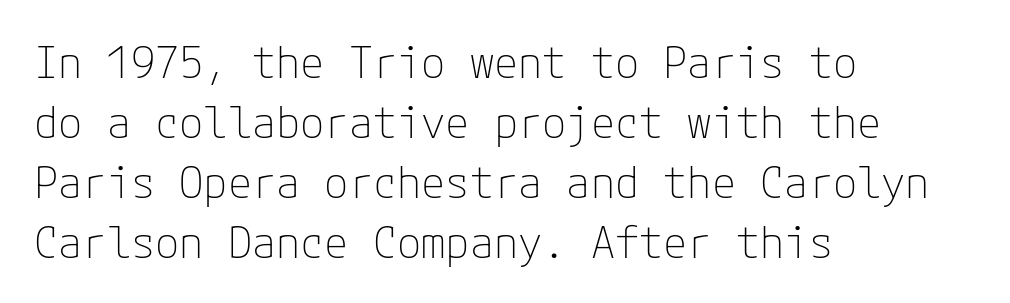
The image shows 44 px thin sans-serif type, upright; set left-aligned, normal line spacing (1.36x), normal letter spacing, not underlined; low stroke contrast and a medium x-height.
